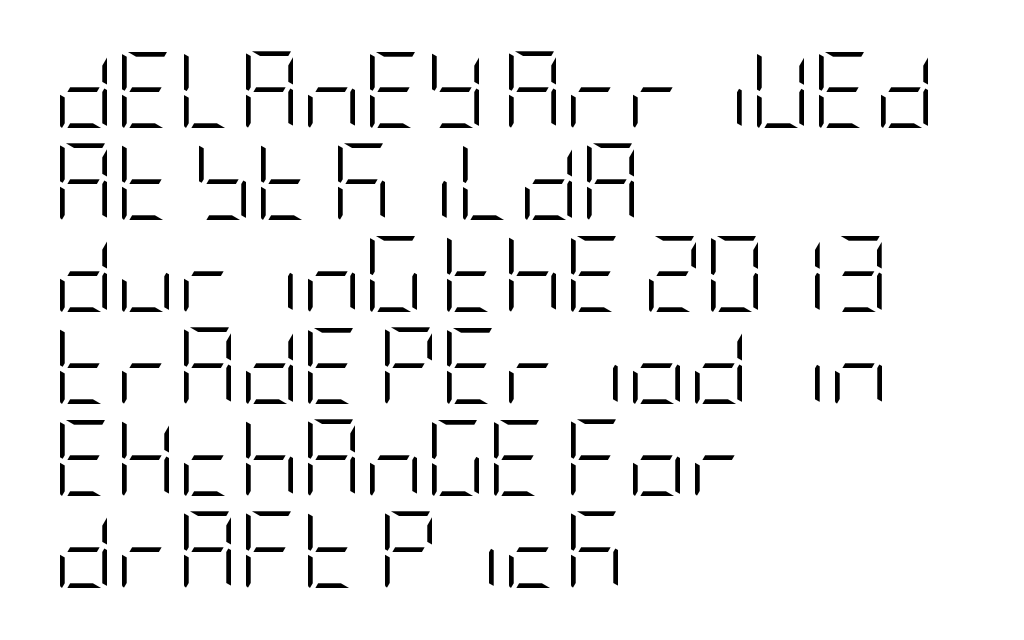
{"serif": "no", "italic": "no", "bold": "no", "weight": "light", "width": "condensed", "stroke_contrast": "low", "x_height": "large", "underline": "no", "align": "left", "line_spacing_ratio": 1.21, "letter_spacing": "normal", "letter_spacing_em": 0.0, "glyph_px": 76}
